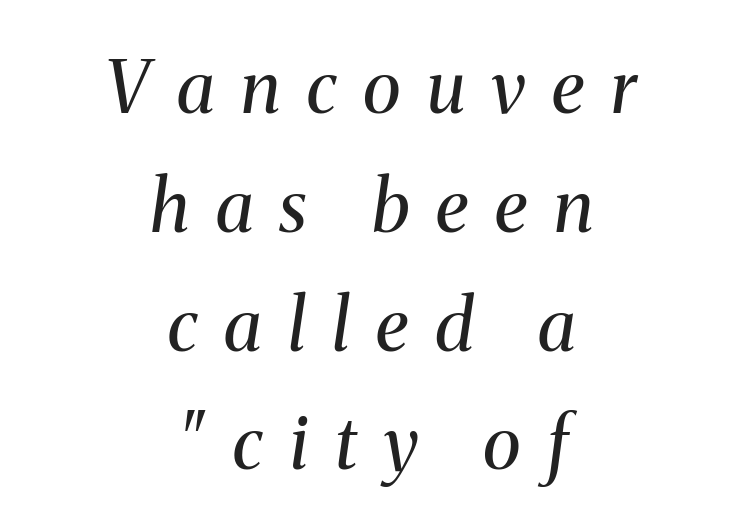
{"serif": "yes", "italic": "yes", "lean": "right", "slant_degrees": 8, "bold": "no", "weight": "regular", "width": "normal", "stroke_contrast": "medium", "x_height": "medium", "monospaced": "no", "underline": "no", "align": "center", "line_spacing": "normal", "line_spacing_ratio": 1.65, "letter_spacing": "wide", "letter_spacing_em": 0.37, "glyph_px": 72}
